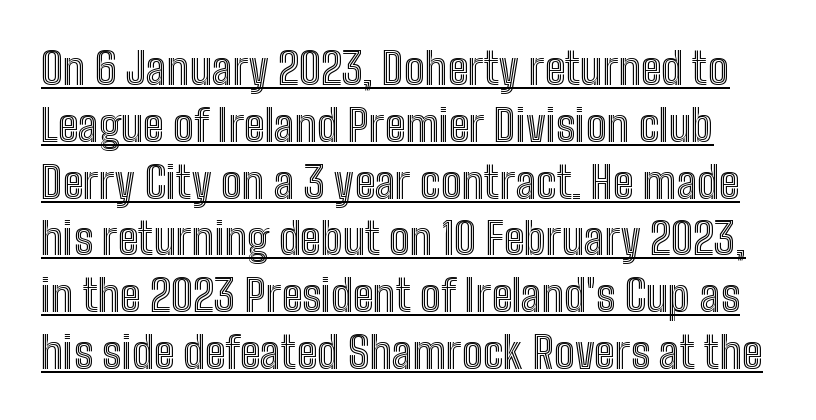
Characters follow at the spacing the type designer built in. This sample has the flowing, uneven cadence of proportional lettering. The specimen reads as upright at a glance. Regarding leading, the lines here are spaced in the standard way.
